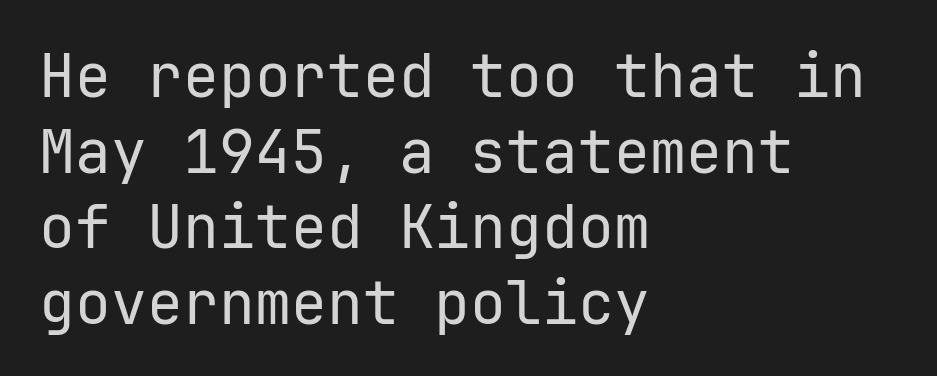
The image shows 60 px regular-weight sans-serif type, upright; set left-aligned, normal line spacing (1.26x), normal letter spacing, not underlined; low stroke contrast and a medium x-height.
